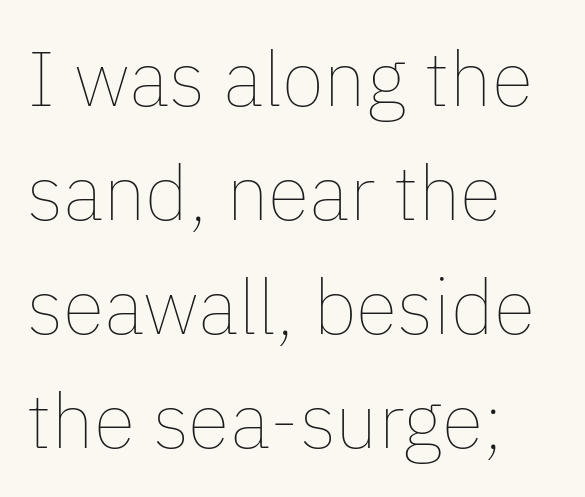
A roman cut, with each character standing at attention. No extra ink here — the face is not bold. Does extra space separate the letters? No, they use regular spacing. The passage shown is typed in a proportional face where columns would drift. Line starts are locked; line ends wander. Quick note: interline space is typical.
